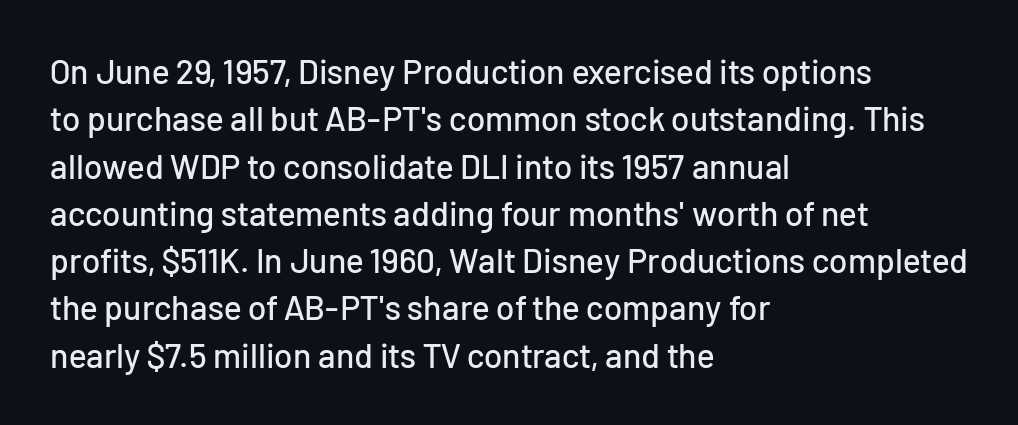
Notice how descenders clear the ascenders below comfortably — that's standard leading. Italic: no, the glyphs are upright roman. The face used here is proportionally spaced, like ordinary book or web type. Look at the tracking — it's just the regular setting, nothing added.
